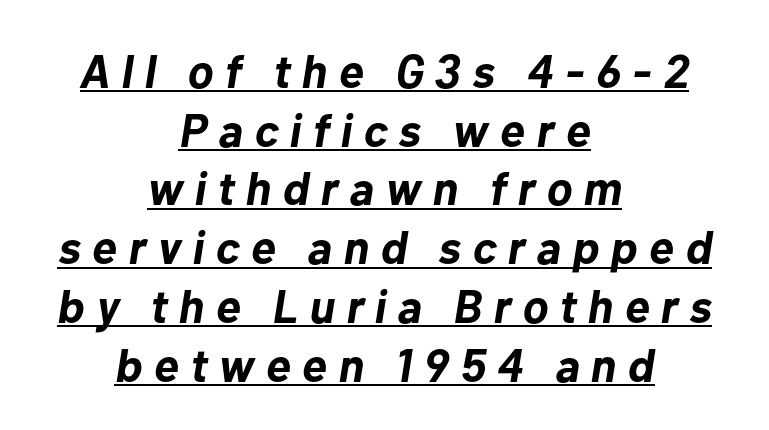
{"italic": "yes", "lean": "right", "slant_degrees": 10, "bold": "yes", "weight": "bold", "width": "normal", "stroke_contrast": "low", "x_height": "medium", "monospaced": "no", "underline": "yes", "align": "center", "line_spacing": "normal", "line_spacing_ratio": 1.25, "letter_spacing": "wide", "letter_spacing_em": 0.24, "glyph_px": 47}
